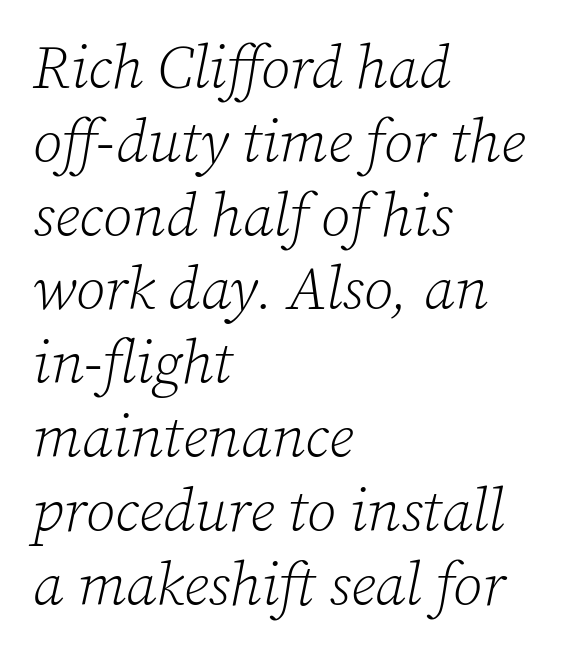
The image shows 60 px light serif type, italic (leaning right); set left-aligned, line spacing 1.23x, normal letter spacing, not underlined; low stroke contrast and a medium x-height.
